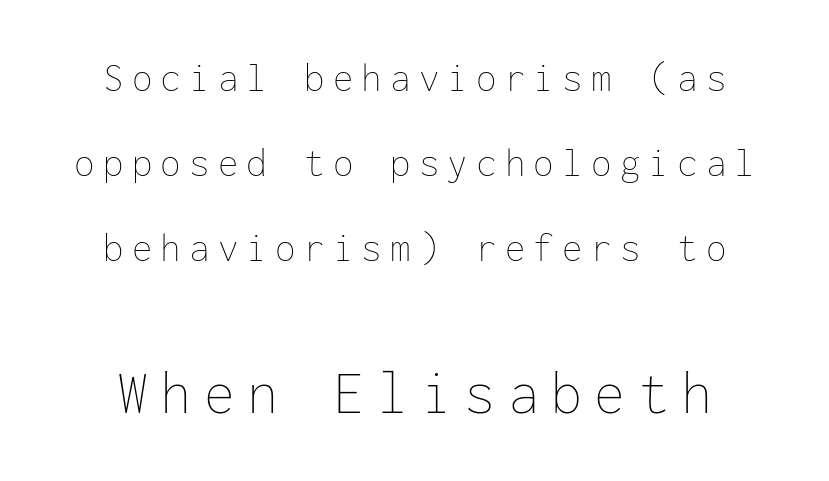
The image shows 62 px thin type, upright, monospaced; set loose line spacing (2.07x), unusually wide letter spacing (+0.2 em), not underlined; the second (bottom) block is 1.51x larger; low stroke contrast and a medium x-height.
